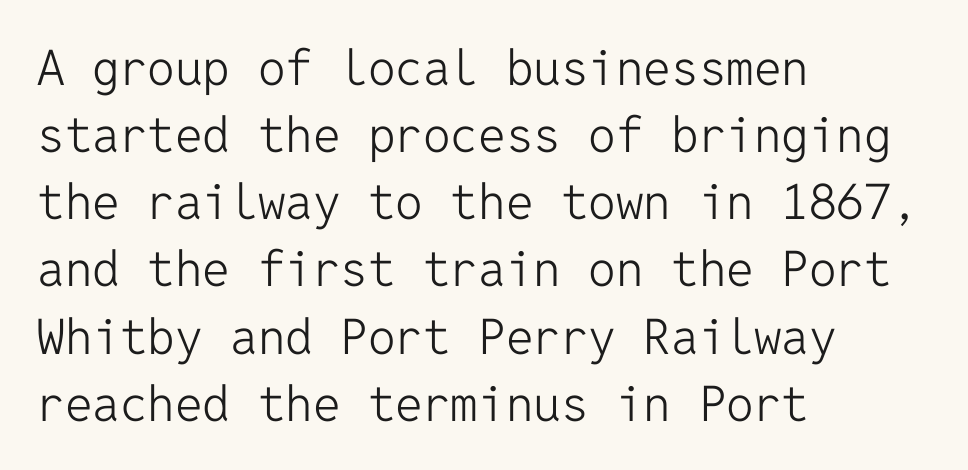
Q: Is the text bold? A: No.
Q: Is the text italic (slanted)? A: No, it is upright.
Q: Is the typeface a serif or a sans-serif typeface? A: Sans-serif.
Q: Is the text underlined? A: No.
Q: How is the paragraph aligned? A: Left-aligned.
Q: Is the spacing between letters normal or unusually wide? A: Normal.
Q: Is the spacing between lines tight, normal or loose? A: Normal.
Q: Width (condensed, normal, or wide)? A: Normal.
Q: Stroke contrast? A: Low.
Q: x-height? A: Medium.
Q: Monospaced? A: Yes.
